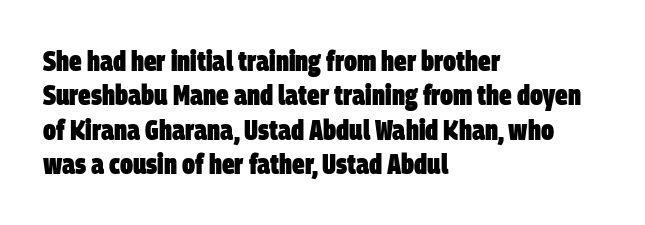
The letters advance in unequal steps, a hallmark of proportional type. Pretty heavy lettering here — definitely bold. Grotesque or geometric, the face here clearly has no serifs. Short note: letters normally spaced. The foot of each line stays bare and open.
